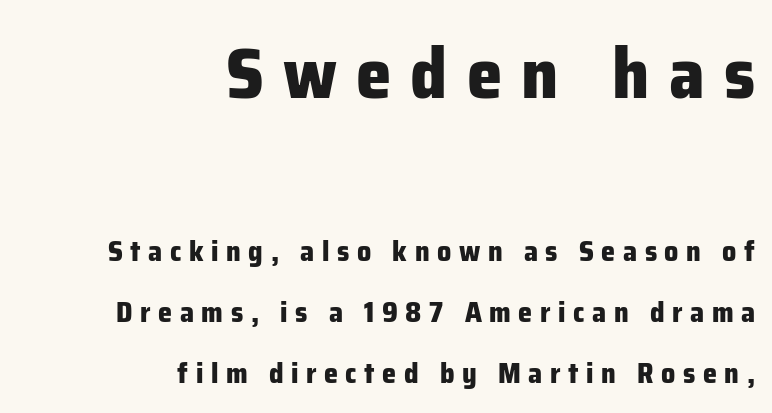
{"serif": "no", "italic": "no", "bold": "yes", "weight": "heavy", "width": "normal", "stroke_contrast": "low", "x_height": "medium", "monospaced": "no", "underline": "no", "align": "right", "line_spacing": "loose", "line_spacing_ratio": 2.18, "letter_spacing": "wide", "letter_spacing_em": 0.27, "larger_block": "first", "size_ratio": 2.54, "glyph_px": 71}
